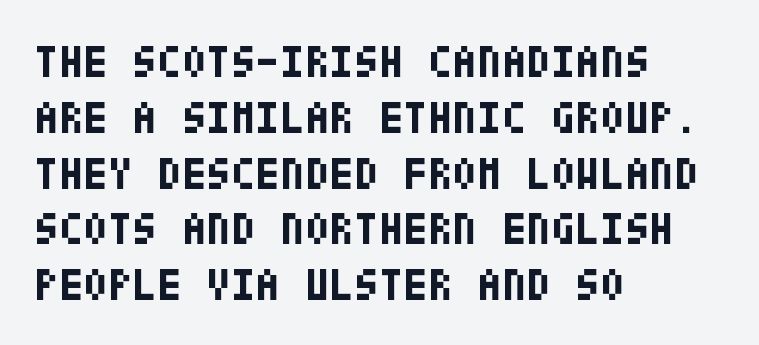
These lines carry a lot of weight — the face is fully bold. Look at the bottom of the vertical strokes: they stop flat, with no serifs. How are the letters spaced? Ordinarily, with no added tracking. Notice how the passage keeps a crisp vertical edge on the left only. The type sits square on the baseline with zero lean. The specimen omits any rule beneath the text block's lines.
